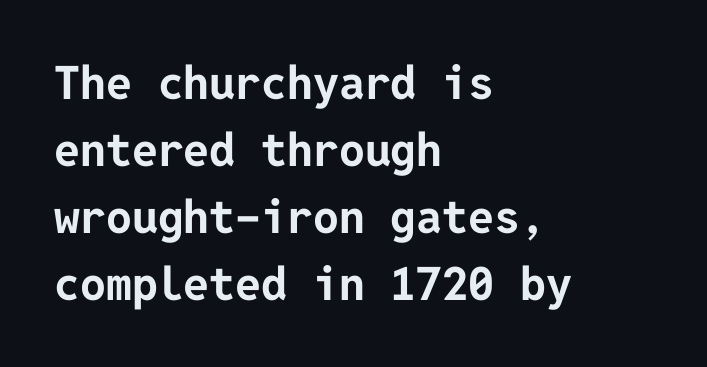
The baseline area is clear. In terms of posture, this sample is upright. How would I describe the line gaps? Plain and ordinary. Type style note: lacks serifs. The paragraph shown leans on its left margin. The font is running at its bold setting.
